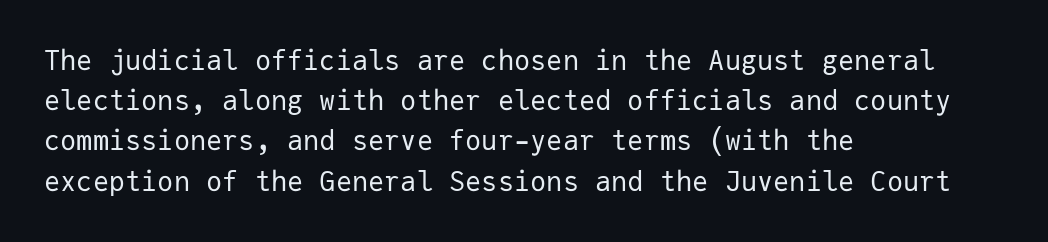
The image shows 27 px text type, upright; set left-aligned, normal line spacing (1.49x), normal letter spacing, not underlined.
